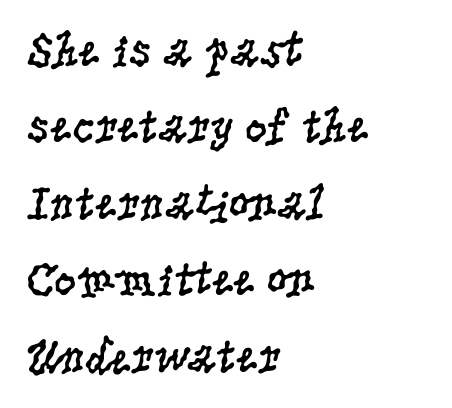
Q: Is the text bold? A: No.
Q: Is the typeface a serif or a sans-serif typeface? A: Serif.
Q: Is the text underlined? A: No.
Q: How is the paragraph aligned? A: Left-aligned.
Q: Is the spacing between letters normal or unusually wide? A: Normal.
Q: Is the spacing between lines tight, normal or loose? A: Normal.
Q: Width (condensed, normal, or wide)? A: Condensed.
Q: Stroke contrast? A: Low.
Q: x-height? A: Large.
Q: Monospaced? A: No.
